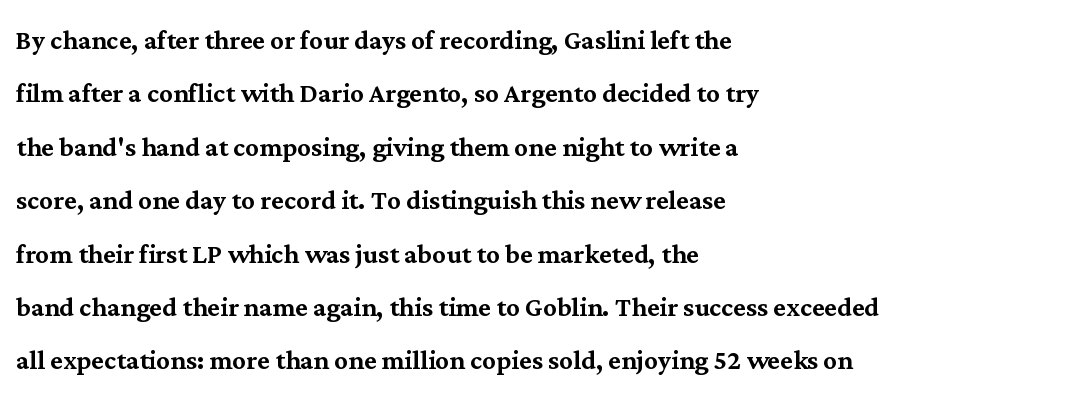
The image shows 34 px serif type, upright; set left-aligned, normal line spacing (1.57x), normal letter spacing, not underlined; medium stroke contrast and a medium x-height.
